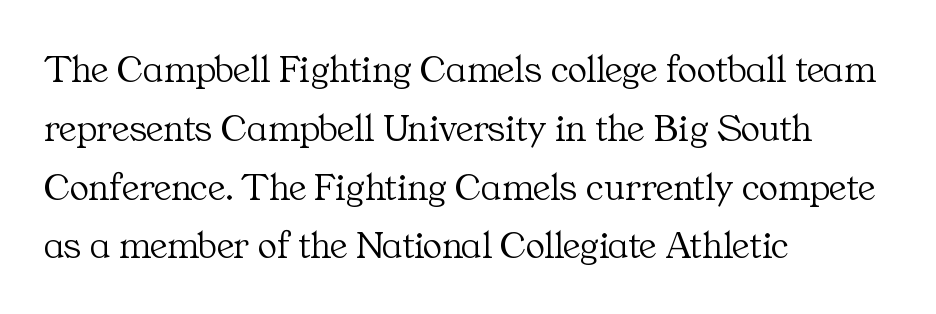
The image shows 40 px light serif type, upright; set left-aligned, normal line spacing (1.47x), normal letter spacing, not underlined; medium stroke contrast and a medium x-height.
